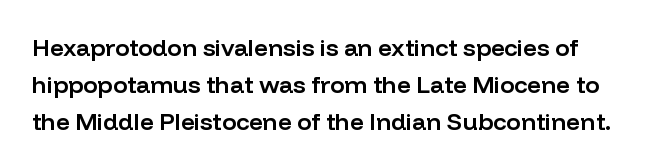
The passage shown is not underscored anywhere. This rendering leaves character spacing at its baseline value. Posture: vertical. Bold? Not quite — semibold, heavier than regular but stopping short.
